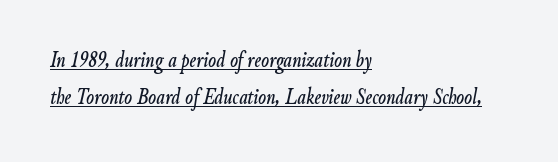
The image shows 23 px text type, italic (leaning right); set left-aligned, normal line spacing (1.62x), normal letter spacing, underlined.
